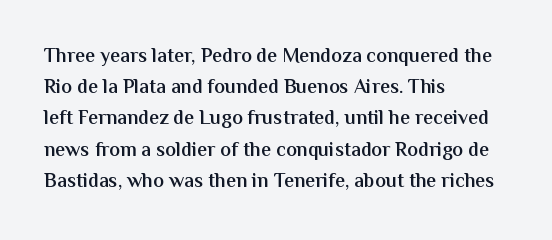
The image shows 20 px text type, upright; set left-aligned, normal line spacing (1.56x), normal letter spacing, not underlined.
